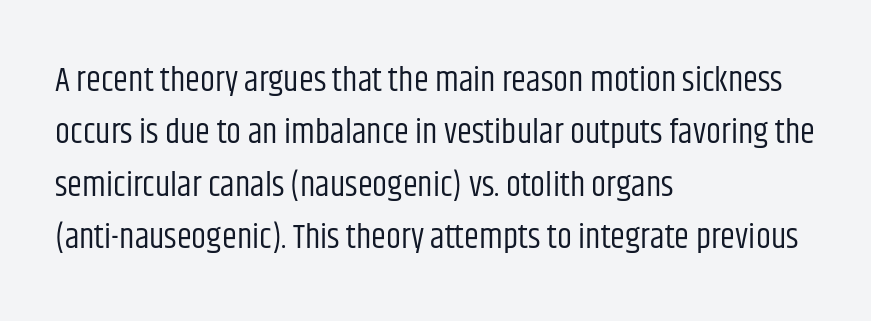
Every row of glyphs begins at an identical x-position on the left. Compared with a typical body face, this is equally light or lighter still. The face used here is a sans, in the tradition of grotesques and geometrics. Think of a printed novel: that variable character pitch is what you see here. Beneath every word, the page is bare. Rows of type keep a routine distance in the vertical direction.
